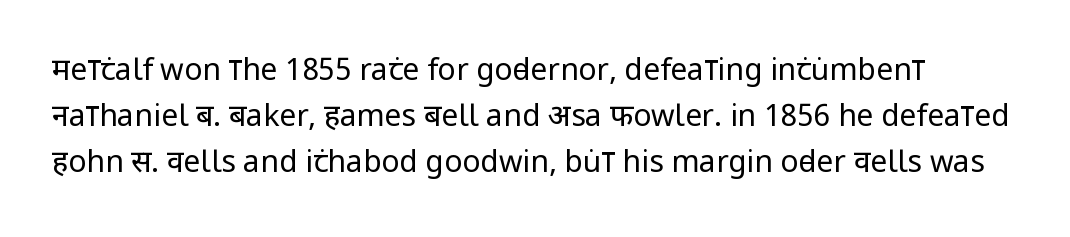
The image shows 30 px regular-weight, condensed sans-serif type, upright; set normal line spacing (1.53x), normal letter spacing, not underlined; low stroke contrast and a large x-height.
